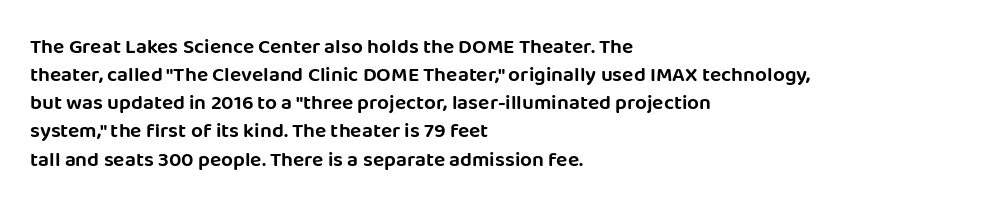
{"italic": "no", "underline": "no", "align": "left", "line_spacing": "normal", "line_spacing_ratio": 1.34, "letter_spacing": "normal", "letter_spacing_em": 0.0, "glyph_px": 21}
